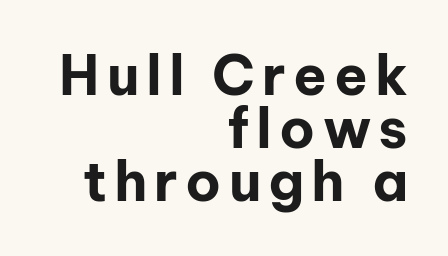
{"serif": "no", "italic": "no", "bold": "yes", "weight": "bold", "width": "normal", "stroke_contrast": "low", "x_height": "medium", "monospaced": "no", "underline": "no", "align": "right", "line_spacing": "tight", "line_spacing_ratio": 0.96, "glyph_px": 55}
